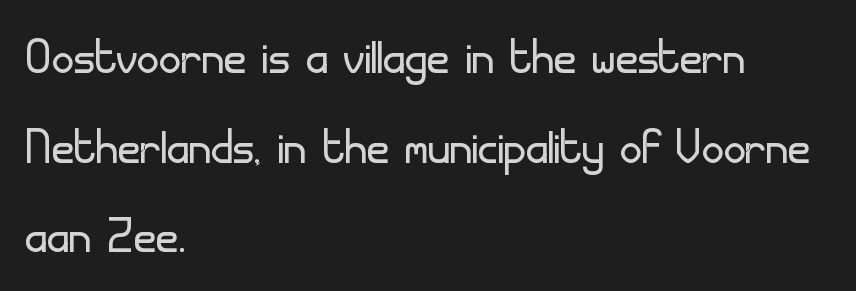
Leading: standard. No chunkiness to these letters — they're not bold. This is the regular roman posture of the typeface. This is sans-serif lettering, the kind often seen on screens and signage. Does extra space separate the letters? No, they use regular spacing. Line beginnings align vertically; line endings do not.
